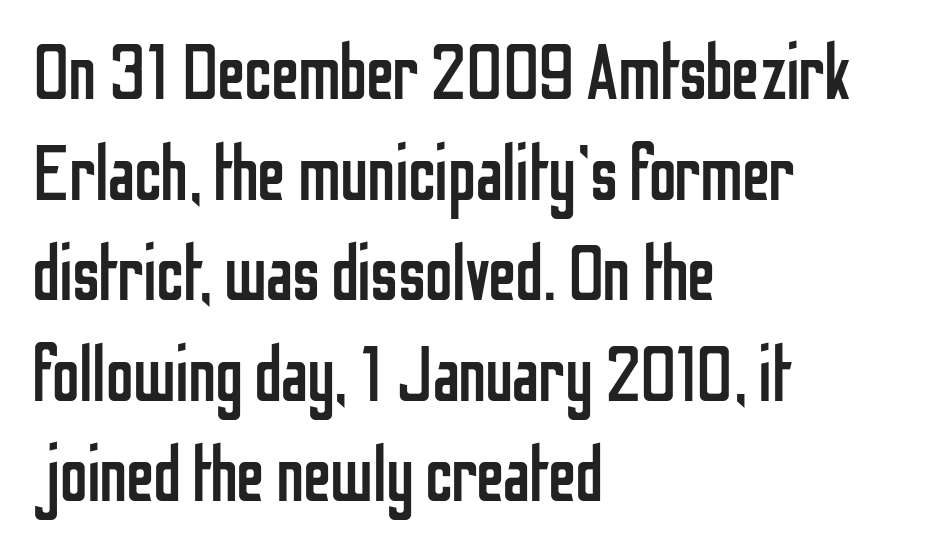
The image shows 78 px regular-weight, condensed sans-serif type, upright; set left-aligned, normal line spacing (1.29x), normal letter spacing, not underlined; low stroke contrast and a medium x-height.
